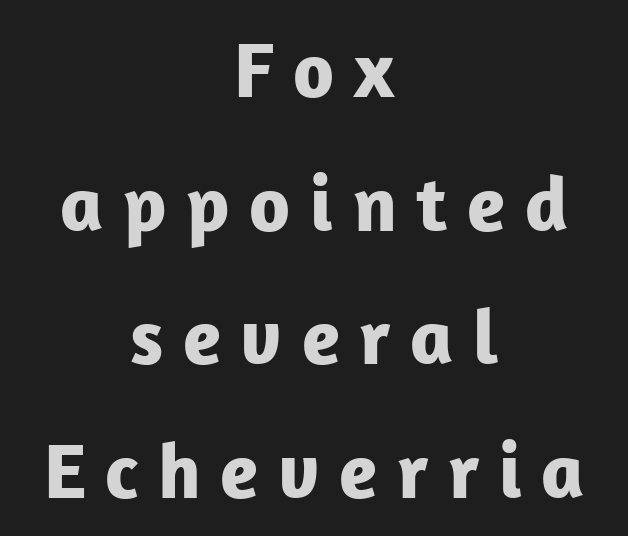
The image shows 79 px bold sans-serif type, upright; set centered, normal line spacing (1.69x), unusually wide letter spacing (+0.25 em), not underlined; low stroke contrast and a medium x-height.
